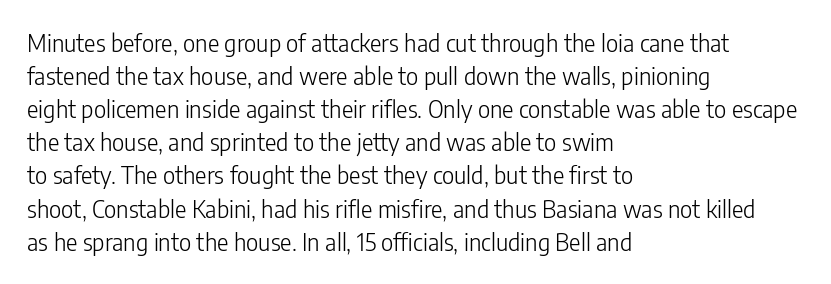
{"italic": "no", "bold": "no", "underline": "no", "align": "left", "line_spacing": "normal", "line_spacing_ratio": 1.38, "letter_spacing": "normal", "letter_spacing_em": 0.0, "glyph_px": 24}
